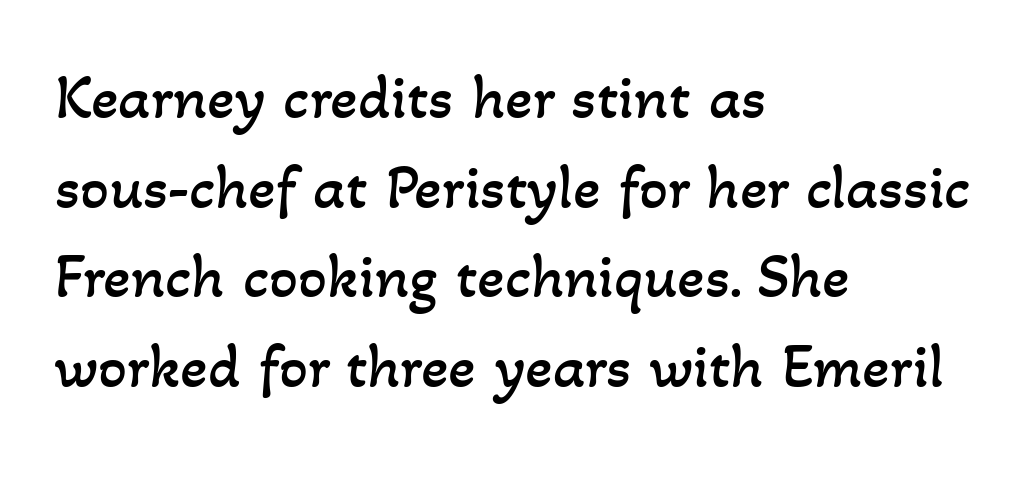
The image shows 64 px regular-weight type; set left-aligned, normal line spacing (1.4x), normal letter spacing, not underlined; low stroke contrast and a small x-height.
